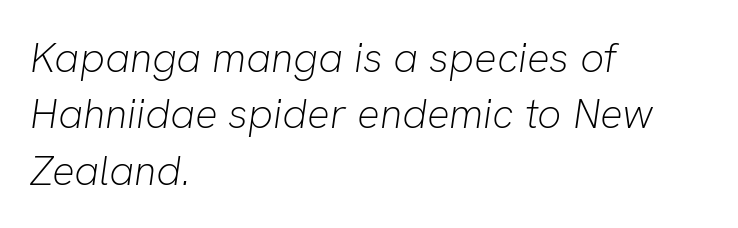
Spacing verdict: proportional, widths tailored to each character. Each line starts at the same left margin while the right side varies. The gaps between neighbouring characters are ordinary and unremarkable. Stroke thickness stays within the range of a standard reading face or lighter. Is there much room between lines? A standard amount, neither cramped nor airy.
